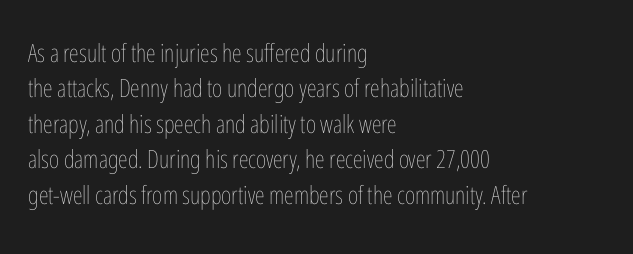
Plain, unruled lines of type. Is the type heavy? It reads as light-to-regular instead. Interline gaps are of average width in this sample. In terms of posture, this sample is upright. These lines are set flush left with a ragged right edge. Nothing unusual about the tracking: characters are spaced as the font intends.
